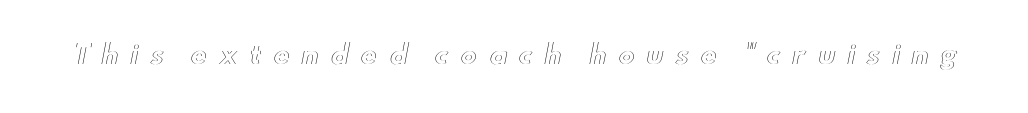
{"underline": "no", "letter_spacing": "wide", "letter_spacing_em": 0.46, "glyph_px": 25}
